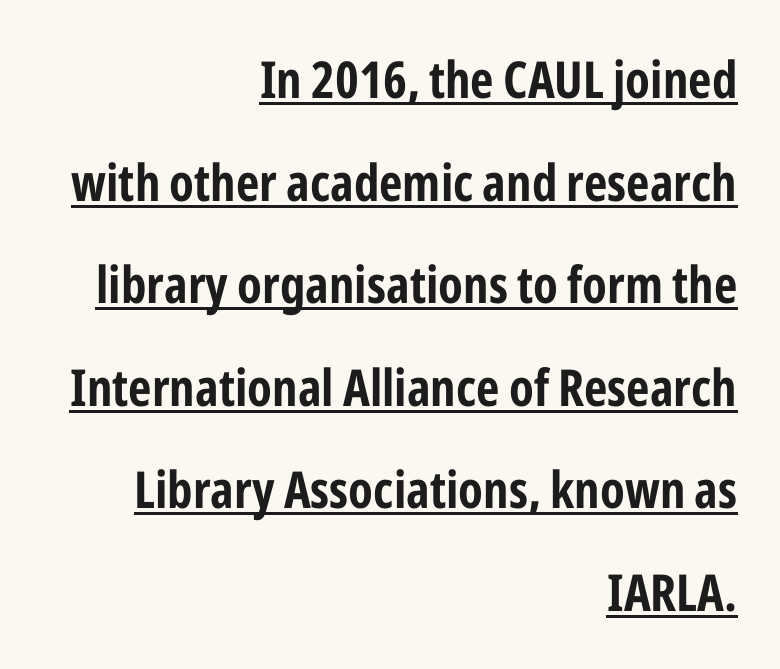
The image shows 51 px bold, condensed sans-serif type, upright; set right-aligned, loose line spacing (2.01x), normal letter spacing, underlined; low stroke contrast and a medium x-height.
